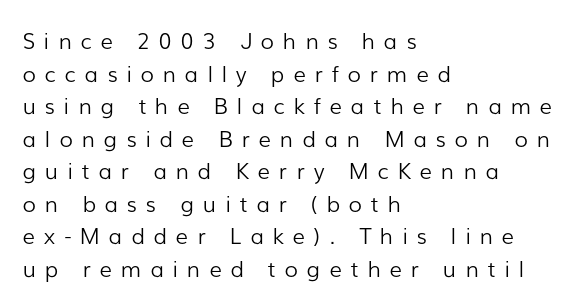
{"italic": "no", "bold": "no", "underline": "no", "align": "left", "line_spacing": "normal", "line_spacing_ratio": 1.48, "letter_spacing": "wide", "letter_spacing_em": 0.4, "glyph_px": 22}
